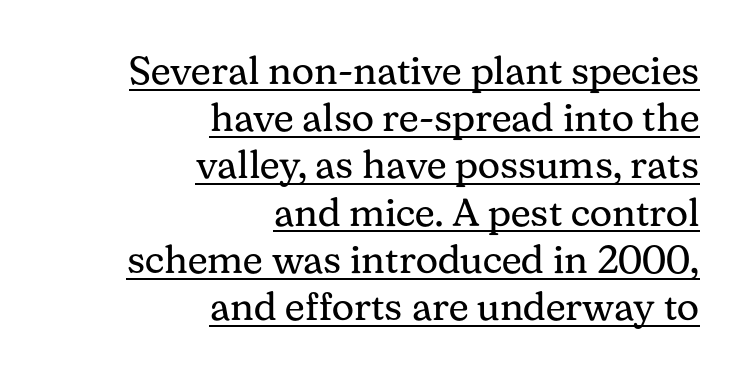
Q: Is the text bold? A: No.
Q: Is the text italic (slanted)? A: No, it is upright.
Q: Is the typeface a serif or a sans-serif typeface? A: Serif.
Q: Is the text underlined? A: Yes.
Q: How is the paragraph aligned? A: Right-aligned.
Q: Is the spacing between letters normal or unusually wide? A: Normal.
Q: Width (condensed, normal, or wide)? A: Normal.
Q: Stroke contrast? A: Medium.
Q: x-height? A: Medium.
Q: Monospaced? A: No.
